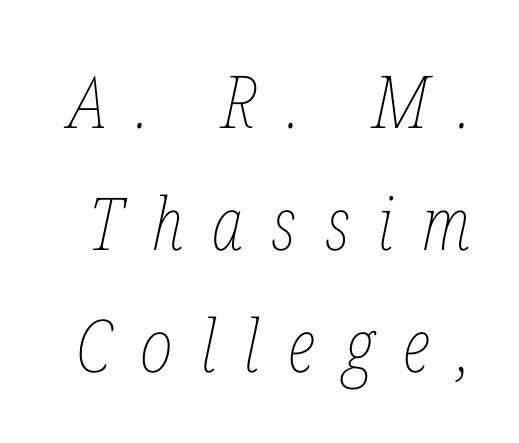
Q: Is the text bold? A: No.
Q: Is the text italic (slanted)? A: Yes, it leans right by about 12 degrees.
Q: Is the text underlined? A: No.
Q: Is the spacing between letters normal or unusually wide? A: Unusually wide.
Q: Is the spacing between lines tight, normal or loose? A: Normal.
Q: Width (condensed, normal, or wide)? A: Condensed.
Q: Stroke contrast? A: Low.
Q: x-height? A: Medium.
Q: Monospaced? A: No.
